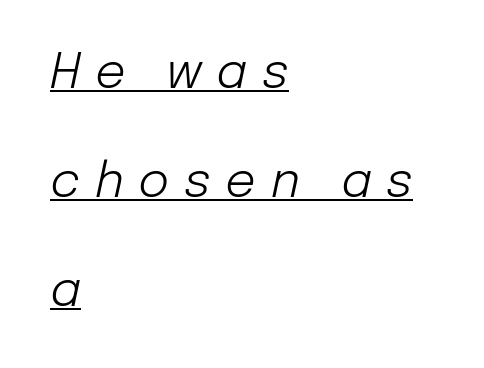
Q: Is the text bold? A: No.
Q: Is the text italic (slanted)? A: Yes, it leans right by about 12 degrees.
Q: Is the text underlined? A: Yes.
Q: How is the paragraph aligned? A: Left-aligned.
Q: Is the spacing between letters normal or unusually wide? A: Unusually wide.
Q: Is the spacing between lines tight, normal or loose? A: Loose.
Q: Width (condensed, normal, or wide)? A: Normal.
Q: Stroke contrast? A: Low.
Q: x-height? A: Medium.
Q: Monospaced? A: No.
